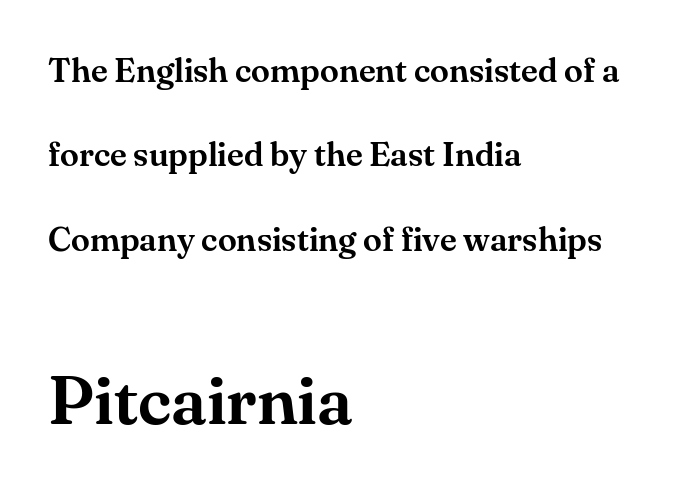
Underlining? Definitely not there. Observe the ordinary spacing: letters are neighbours, not strangers. These two chunks differ in scale, with the bottom chunk taking the larger measure. Visually the block forms a straight wall on the left and a jagged coastline on the right.
